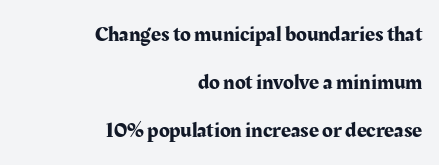
The words here are not underlined. Airy leading. Style check: upright. You could call the tracking neutral — neither tight nor loose.
